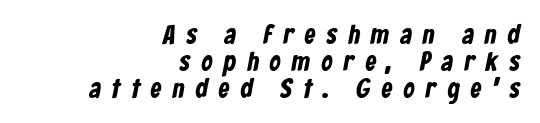
Q: Is the text bold? A: Yes.
Q: Is the text underlined? A: No.
Q: How is the paragraph aligned? A: Right-aligned.
Q: Is the spacing between letters normal or unusually wide? A: Unusually wide.
Q: Is the spacing between lines tight, normal or loose? A: Tight.
